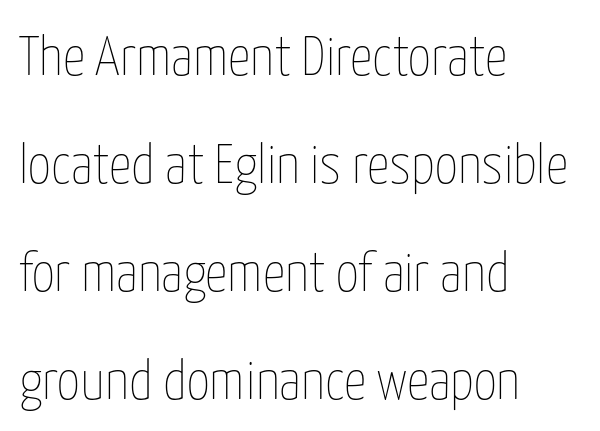
Does the lettering tilt? It doesn't — this is upright. Every row of glyphs begins at an identical x-position on the left. Is there much room between lines? Yes — plenty of vertical air separates them. The glyphs are unaccompanied by any horizontal stroke below them. Students, note that the glyphs here touch the page at normal intervals.
